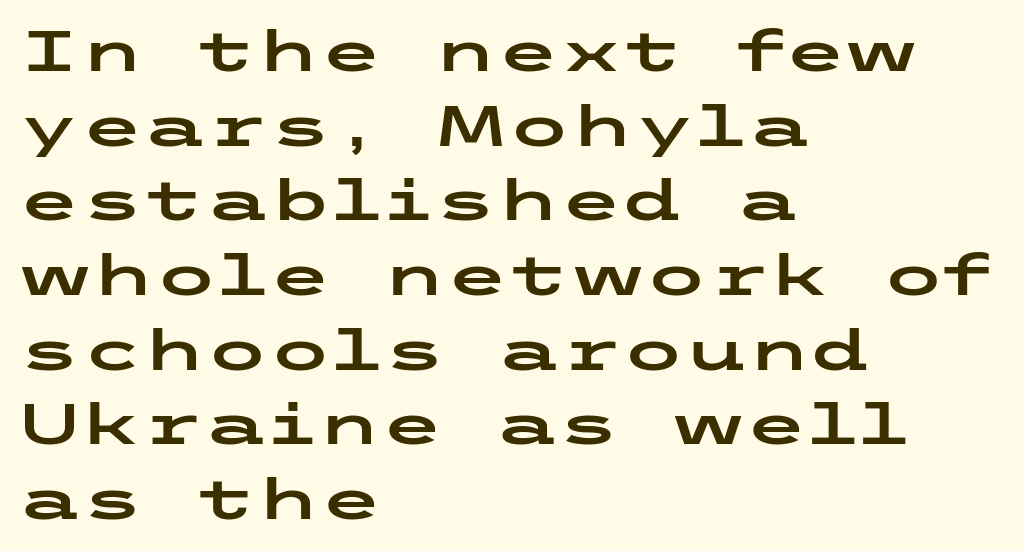
The image shows 57 px wide sans-serif type, upright; set left-aligned, normal line spacing (1.31x), normal letter spacing, not underlined; low stroke contrast and a medium x-height.
